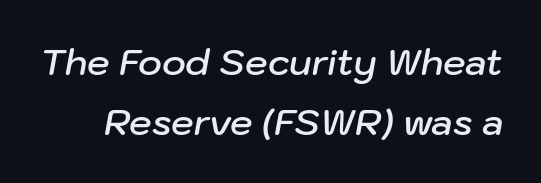
{"italic": "yes", "lean": "right", "slant_degrees": 10, "bold": "semi", "weight": "semibold", "width": "normal", "stroke_contrast": "low", "x_height": "medium", "monospaced": "no", "underline": "no", "line_spacing": "normal", "line_spacing_ratio": 1.66, "letter_spacing": "normal", "letter_spacing_em": 0.0, "glyph_px": 36}
